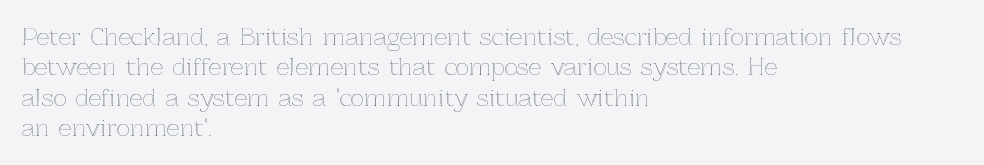
The image shows 23 px text type, upright; set left-aligned, normal line spacing (1.32x), normal letter spacing, not underlined.
